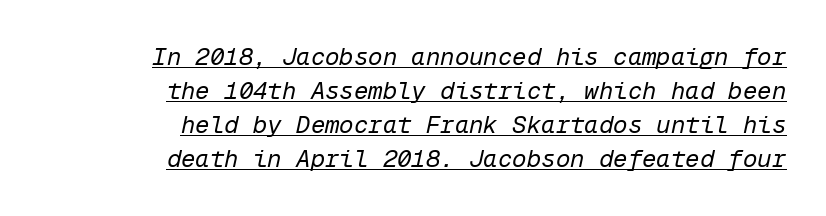
{"italic": "yes", "lean": "right", "slant_degrees": 12, "bold": "no", "underline": "yes", "align": "right", "line_spacing": "normal", "line_spacing_ratio": 1.42, "letter_spacing": "normal", "letter_spacing_em": 0.0, "glyph_px": 24}
